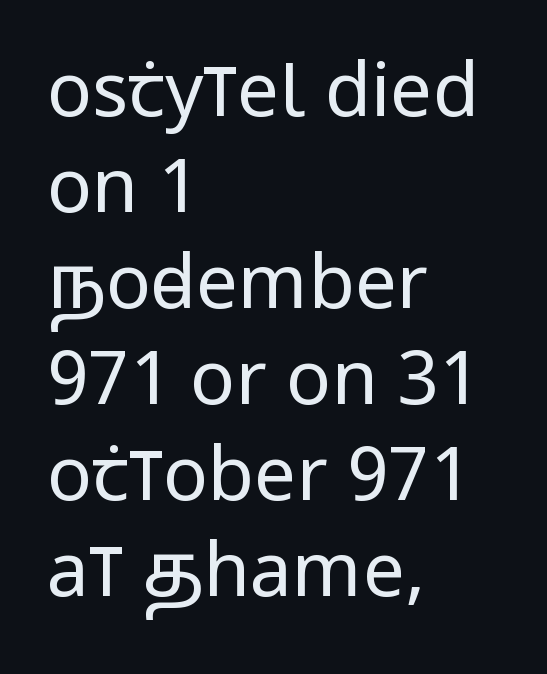
The image shows 75 px regular-weight, condensed sans-serif type, upright; set left-aligned, normal line spacing (1.28x), normal letter spacing, not underlined; low stroke contrast and a large x-height.
